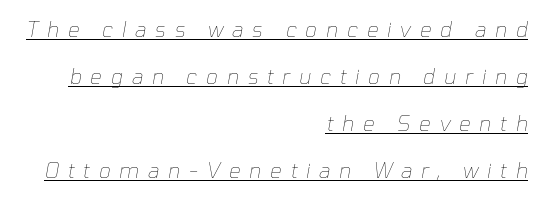
{"italic": "yes", "lean": "right", "slant_degrees": 10, "bold": "no", "underline": "yes", "align": "right", "line_spacing": "loose", "line_spacing_ratio": 2.24, "letter_spacing": "wide", "letter_spacing_em": 0.41, "glyph_px": 21}
